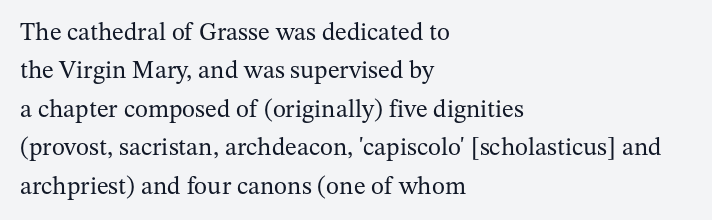
Q: Is the text bold? A: No.
Q: Is the text italic (slanted)? A: No, it is upright.
Q: Is the text underlined? A: No.
Q: How is the paragraph aligned? A: Left-aligned.
Q: Is the spacing between letters normal or unusually wide? A: Normal.
Q: Is the spacing between lines tight, normal or loose? A: Normal.
